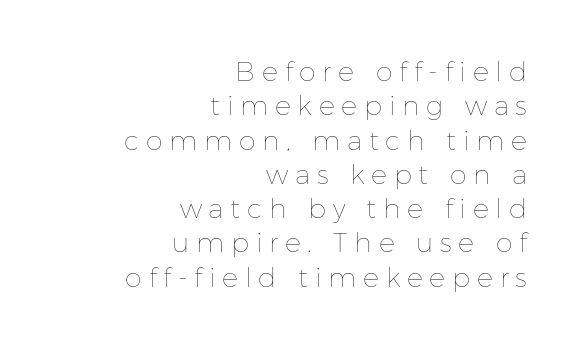
{"italic": "no", "bold": "no", "underline": "no", "align": "right", "line_spacing": "normal", "line_spacing_ratio": 1.27, "letter_spacing": "wide", "letter_spacing_em": 0.25, "glyph_px": 27}
